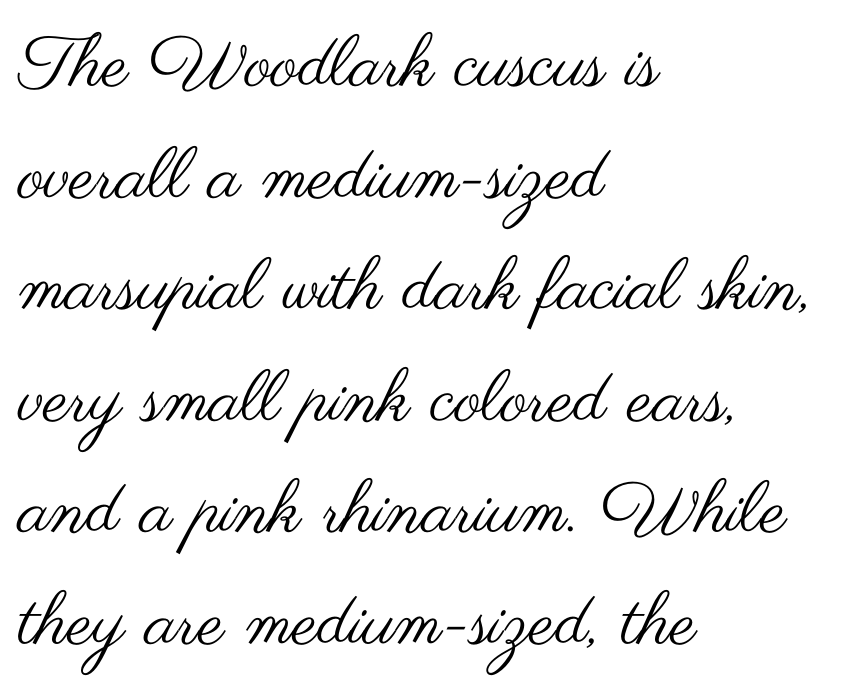
The image shows 72 px regular-weight, wide sans-serif type; set left-aligned, normal line spacing (1.55x), normal letter spacing, not underlined; medium stroke contrast and a small x-height.
